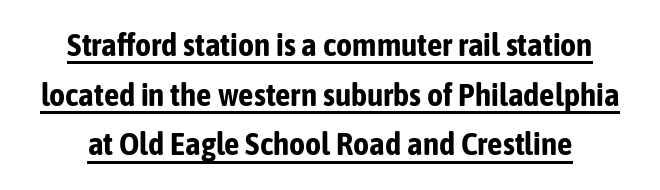
Q: Is the text bold? A: Yes.
Q: Is the text italic (slanted)? A: No, it is upright.
Q: Is the typeface a serif or a sans-serif typeface? A: Sans-serif.
Q: Is the text underlined? A: Yes.
Q: Is the spacing between letters normal or unusually wide? A: Normal.
Q: Is the spacing between lines tight, normal or loose? A: Normal.
Q: Width (condensed, normal, or wide)? A: Condensed.
Q: Stroke contrast? A: Low.
Q: x-height? A: Medium.
Q: Monospaced? A: No.
